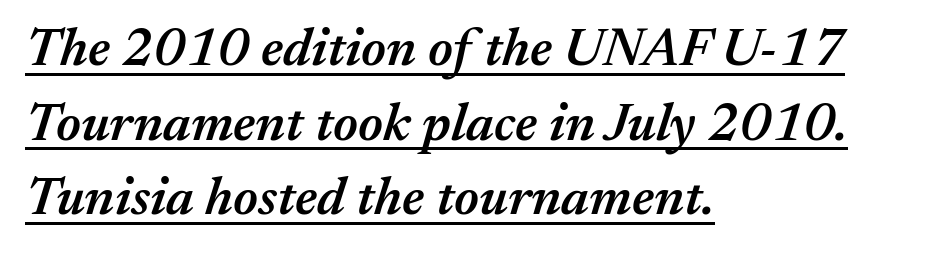
{"italic": "yes", "lean": "right", "slant_degrees": 17, "bold": "semi", "weight": "semibold", "width": "normal", "stroke_contrast": "medium", "x_height": "medium", "monospaced": "no", "underline": "yes", "align": "left", "line_spacing": "normal", "line_spacing_ratio": 1.38, "letter_spacing": "normal", "letter_spacing_em": 0.0, "glyph_px": 54}
